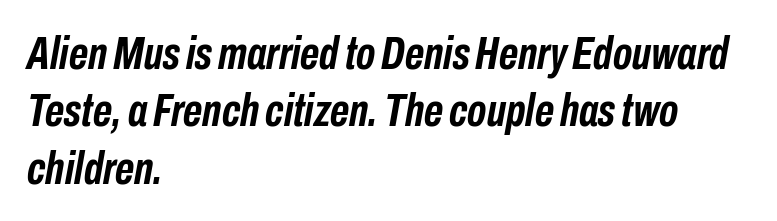
Each letter keeps its own natural width here, so spacing adapts to shape. The axis of the letterforms is tilted away from vertical. I'd describe the lettering as bold — thick and assertive. Horizontally, the lines are justified to the leading edge only.
